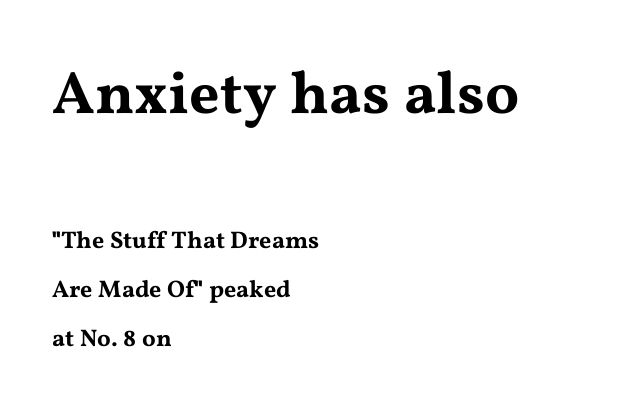
{"serif": "yes", "italic": "no", "width": "wide", "stroke_contrast": "medium", "x_height": "medium", "monospaced": "no", "underline": "no", "align": "left", "line_spacing": "loose", "line_spacing_ratio": 2.05, "letter_spacing": "normal", "letter_spacing_em": 0.0, "larger_block": "first", "size_ratio": 2.5, "glyph_px": 60}
